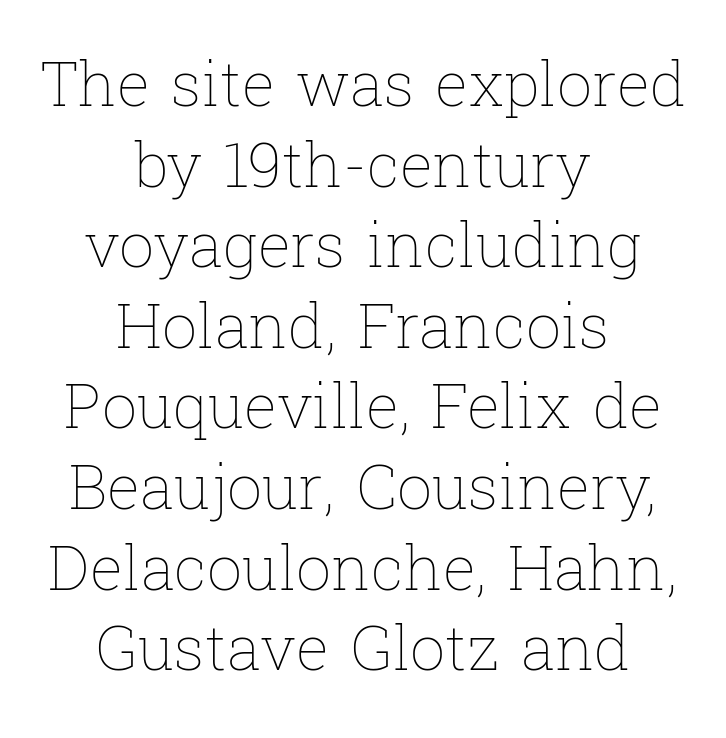
The image shows 62 px thin type, upright; set centered, normal line spacing (1.3x), normal letter spacing, not underlined; low stroke contrast and a medium x-height.
